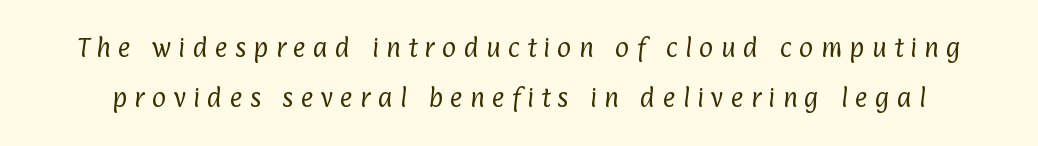
{"bold": "no", "underline": "no", "line_spacing": "loose", "line_spacing_ratio": 2.29, "letter_spacing": "wide", "letter_spacing_em": 0.32, "glyph_px": 22}
